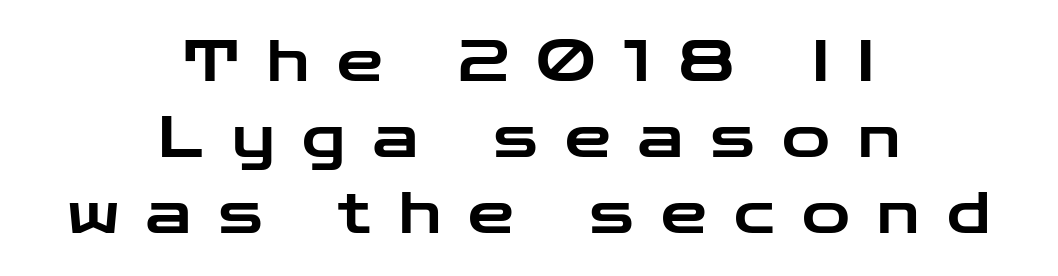
The image shows 58 px wide sans-serif type, upright; set centered, normal line spacing (1.31x), unusually wide letter spacing (+0.48 em), not underlined; low stroke contrast and a medium x-height.
